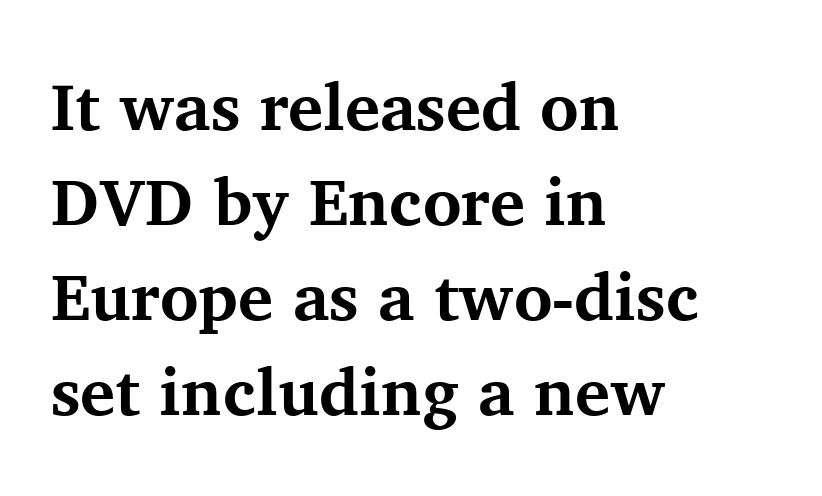
When letters stand straight like this, we call the style roman or upright. Type style note: has serifs. A dark, heavy texture on the line: the type is bold. The type is set solid horizontally, with unmodified tracking. Note the varied advance widths — an 'i' is clearly narrower than an 'm'. The vertical gap from one line to the next is medium.
